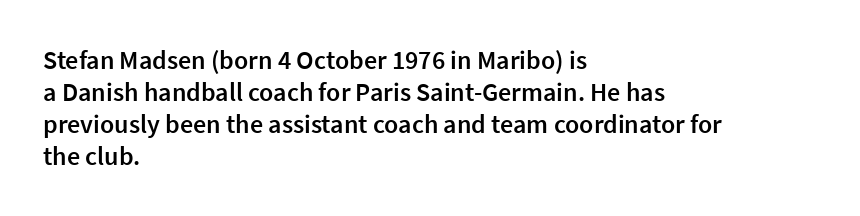
Each row of text sits above clean, open space. In CSS terms this would be text-align: left. Is the type bold? Partly — it's a semibold, heavier than regular but not fully bold. The font's upright variant was chosen for this text. Nothing unusual about the tracking: characters are spaced as the font intends.
